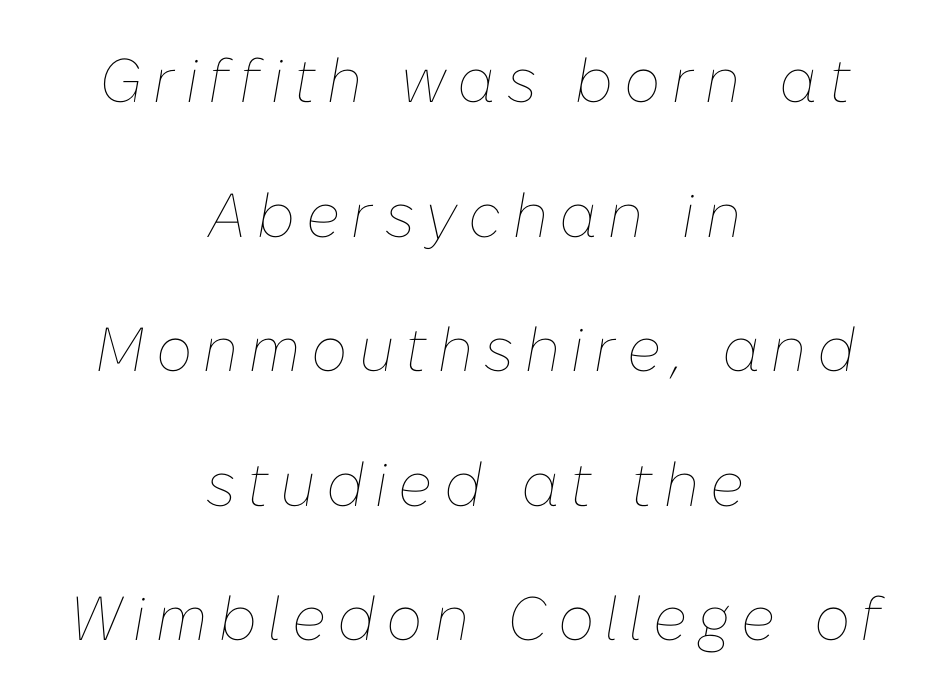
Any mark beneath the type? The region is blank. These lines stand farther apart than default settings would place them. Short and long lines alike share a common midpoint. Is the type slanted? Yes — the strokes lean at a clear angle.
